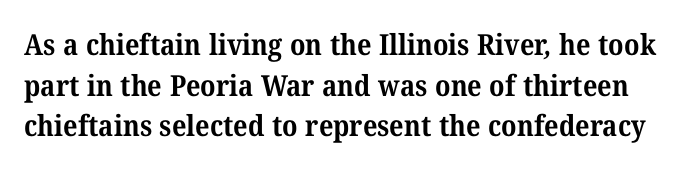
{"serif": "yes", "bold": "yes", "weight": "bold", "width": "normal", "stroke_contrast": "medium", "x_height": "medium", "monospaced": "no", "underline": "no", "line_spacing": "normal", "line_spacing_ratio": 1.4, "letter_spacing": "normal", "letter_spacing_em": 0.0, "glyph_px": 29}
